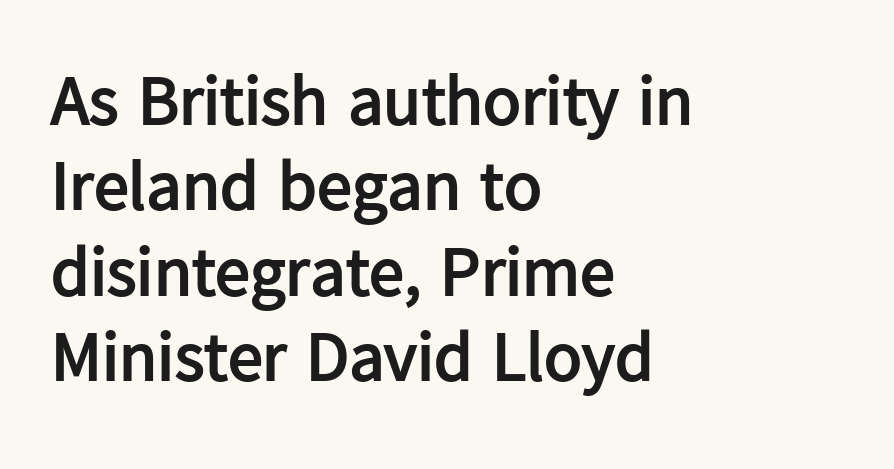
Q: Is the text bold? A: Yes.
Q: Is the text italic (slanted)? A: No, it is upright.
Q: Is the typeface a serif or a sans-serif typeface? A: Sans-serif.
Q: Is the text underlined? A: No.
Q: How is the paragraph aligned? A: Left-aligned.
Q: Is the spacing between letters normal or unusually wide? A: Normal.
Q: Width (condensed, normal, or wide)? A: Normal.
Q: Stroke contrast? A: Low.
Q: x-height? A: Medium.
Q: Monospaced? A: No.
